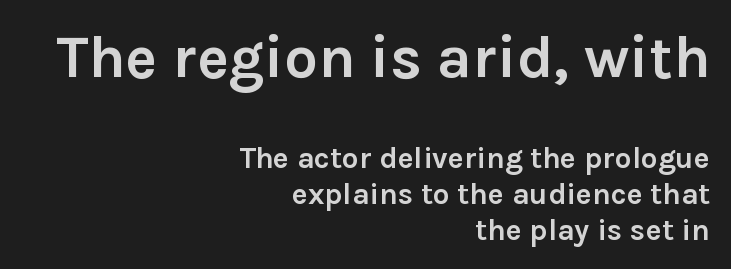
A roman cut, with each character standing at attention. You can tell from the bare stems that sans-serif type was used. Larger block? The one above; the one below is distinctly smaller. I'd describe the lettering as bold — thick and assertive. Short and long lines alike share a common ending point at right. Nothing unusual about the tracking: characters are spaced as the font intends.
